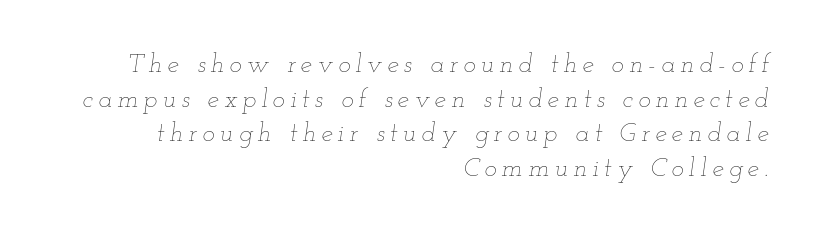
{"italic": "yes", "lean": "right", "slant_degrees": 12, "bold": "no", "underline": "no", "align": "right", "line_spacing": "normal", "line_spacing_ratio": 1.33, "letter_spacing": "wide", "letter_spacing_em": 0.2, "glyph_px": 26}
